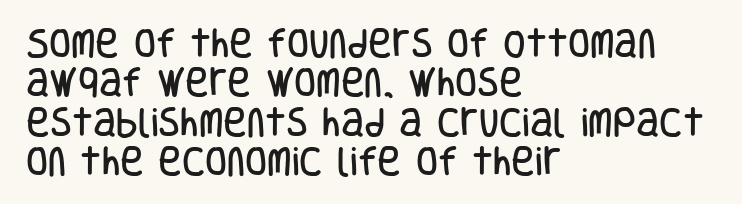
The image shows 32 px condensed sans-serif type, upright; set left-aligned, line spacing 1.23x, normal letter spacing, not underlined; low stroke contrast and a large x-height.
